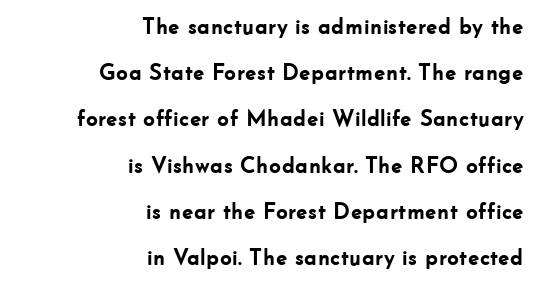
Q: Is the text bold? A: Yes.
Q: Is the text italic (slanted)? A: No, it is upright.
Q: Is the text underlined? A: No.
Q: How is the paragraph aligned? A: Right-aligned.
Q: Is the spacing between letters normal or unusually wide? A: Normal.
Q: Is the spacing between lines tight, normal or loose? A: Loose.
